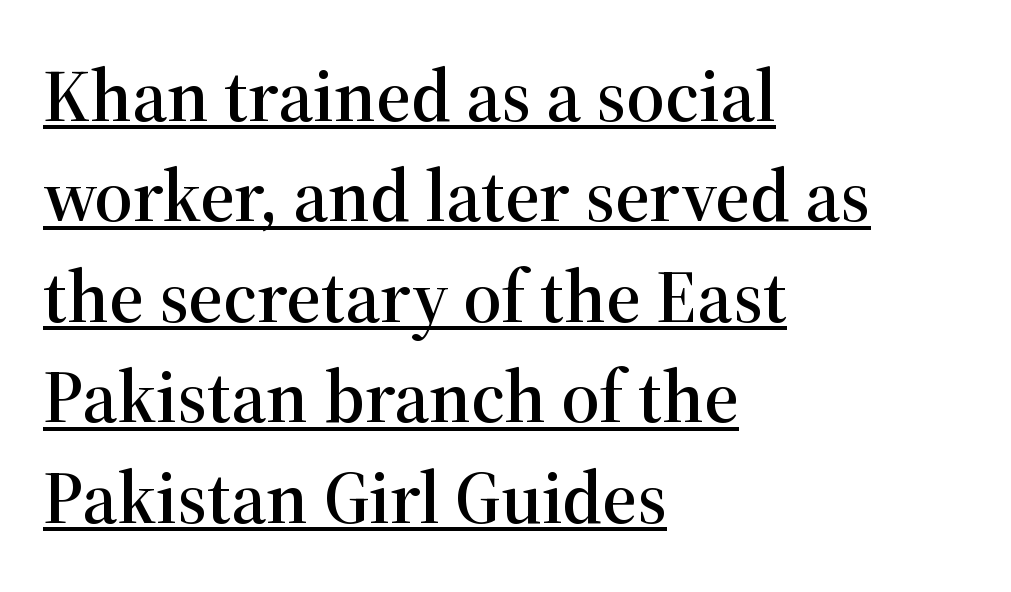
{"serif": "yes", "italic": "no", "width": "normal", "stroke_contrast": "high", "x_height": "medium", "monospaced": "no", "underline": "yes", "align": "left", "line_spacing": "normal", "line_spacing_ratio": 1.34, "letter_spacing": "normal", "letter_spacing_em": 0.0, "glyph_px": 75}
